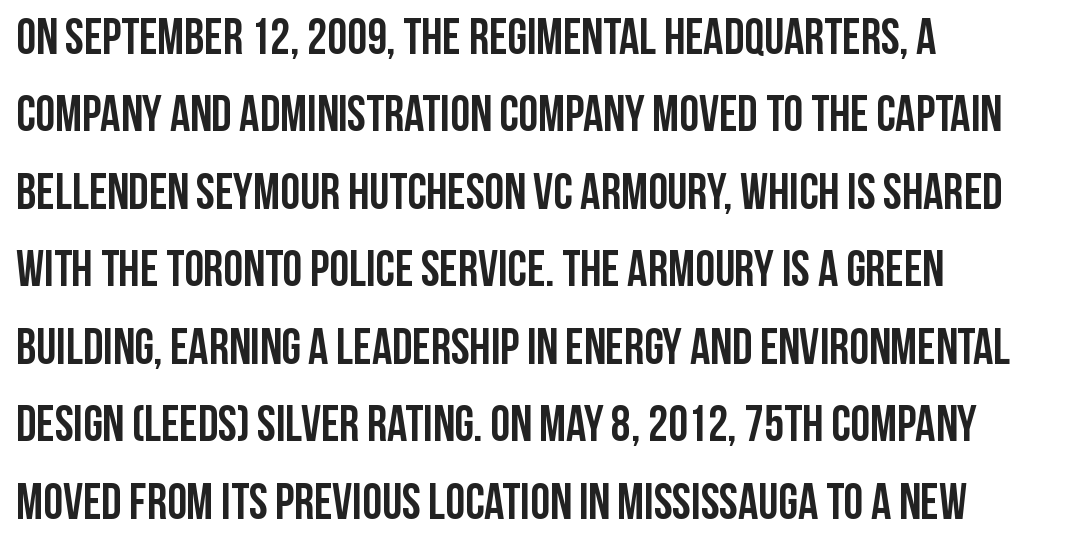
The image shows 50 px semibold, condensed sans-serif type, upright; set left-aligned, normal line spacing (1.55x), normal letter spacing, not underlined; low stroke contrast and a large x-height.
